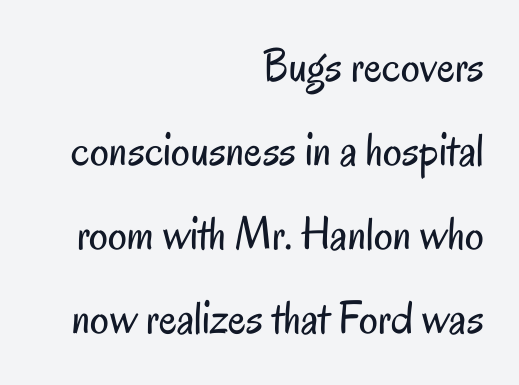
The lettering stays uniformly vertical, giving the passage a roman look. This rendering uses right alignment, leaving the left contour irregular. Stroke thickness stays within the range of a standard reading face or lighter. Descenders hang freely into open space. Here the glyphs are tracked normally, forming tight word shapes.
